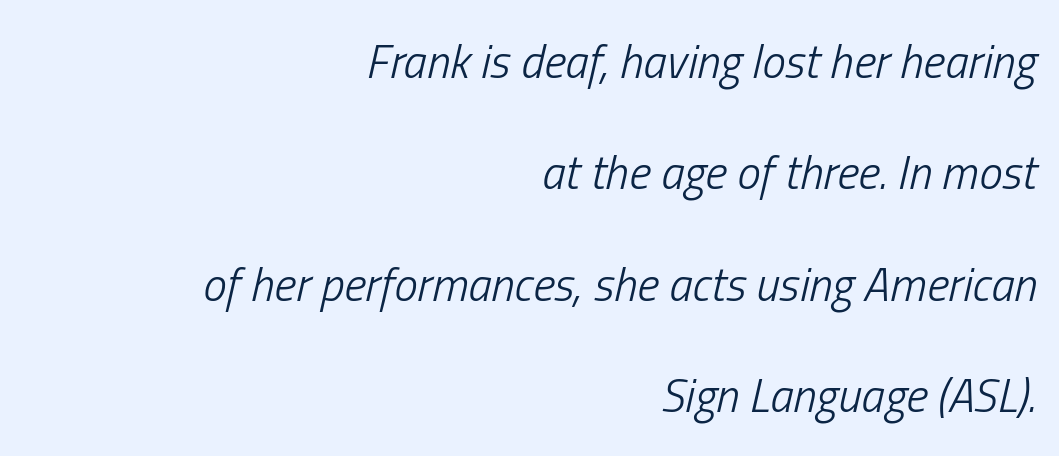
Standard letterfit; no display-style spreading of the glyphs. A bare baseline throughout the passage. Do the characters align in a grid? No, the font is proportional. The rendering uses a large line-height, opening up the rows. Compared with a typical body face, this is equally light or lighter still. Italic? Definitely — the glyphs are oblique.
